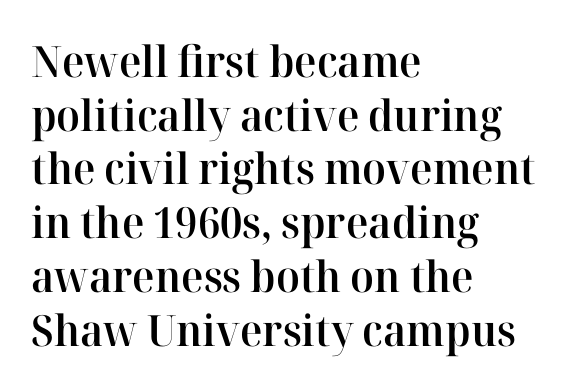
Note the varied advance widths — an 'i' is clearly narrower than an 'm'. You could call the tracking neutral — neither tight nor loose. Strokes here are thickened, but only to semibold level. Horizontally, the lines are justified to the leading edge only. Look at the bottom of the vertical strokes: they flare into serifs here.
